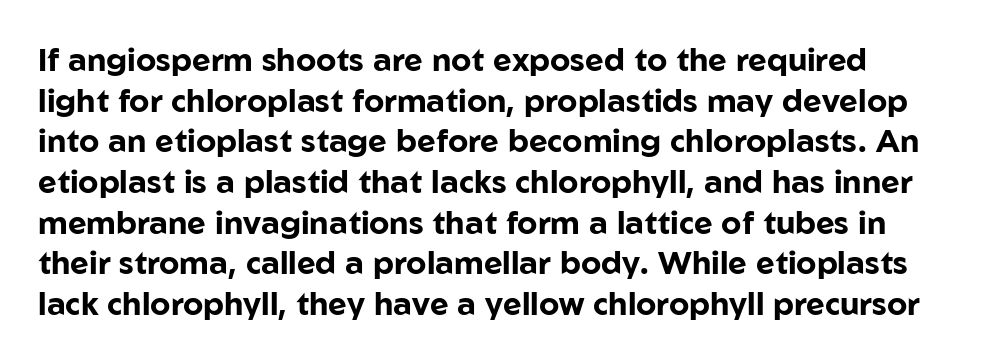
The image shows 32 px bold sans-serif type, upright; set normal line spacing (1.27x), normal letter spacing, not underlined; low stroke contrast and a medium x-height.
